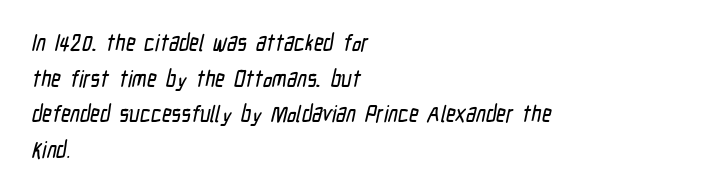
The image shows 23 px text type; set left-aligned, normal line spacing (1.55x), normal letter spacing, not underlined.
